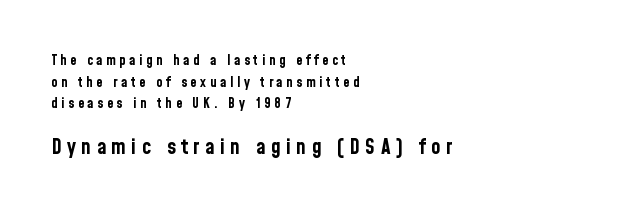
{"italic": "no", "bold": "yes", "underline": "no", "align": "left", "line_spacing": "normal", "line_spacing_ratio": 1.55, "letter_spacing": "wide", "letter_spacing_em": 0.26, "larger_block": "second", "size_ratio": 1.5, "glyph_px": 21}
